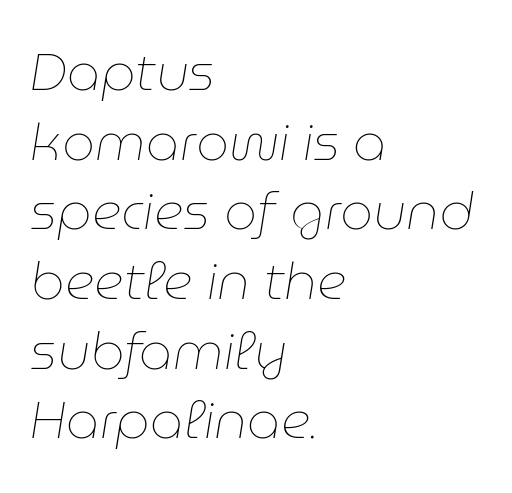
An italicized treatment has been applied to the whole sample. The rendering uses natural spacing where letterforms have individual widths. Observe the ordinary spacing: letters are neighbours, not strangers. The glyphs are unaccompanied by any horizontal stroke below them. If you drew a ruler down the left edge, every line would touch it.
